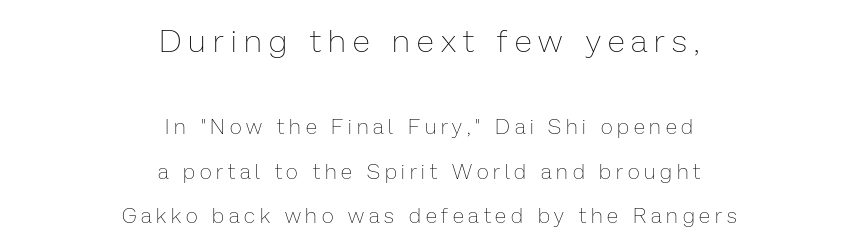
The image shows 32 px thin type, upright; set centered, loose line spacing (2.12x), unusually wide letter spacing (+0.23 em), not underlined; the first (top) block is 1.52x larger; low stroke contrast and a medium x-height.
